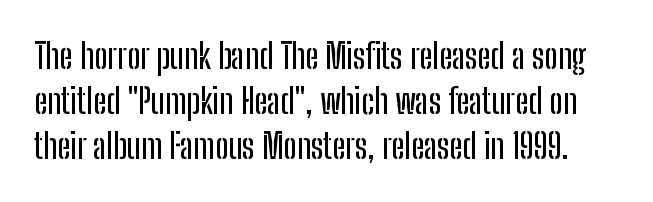
{"serif": "no", "italic": "no", "width": "condensed", "stroke_contrast": "low", "x_height": "medium", "monospaced": "no", "underline": "no", "line_spacing": "normal", "line_spacing_ratio": 1.29, "letter_spacing": "normal", "letter_spacing_em": 0.0, "glyph_px": 35}
